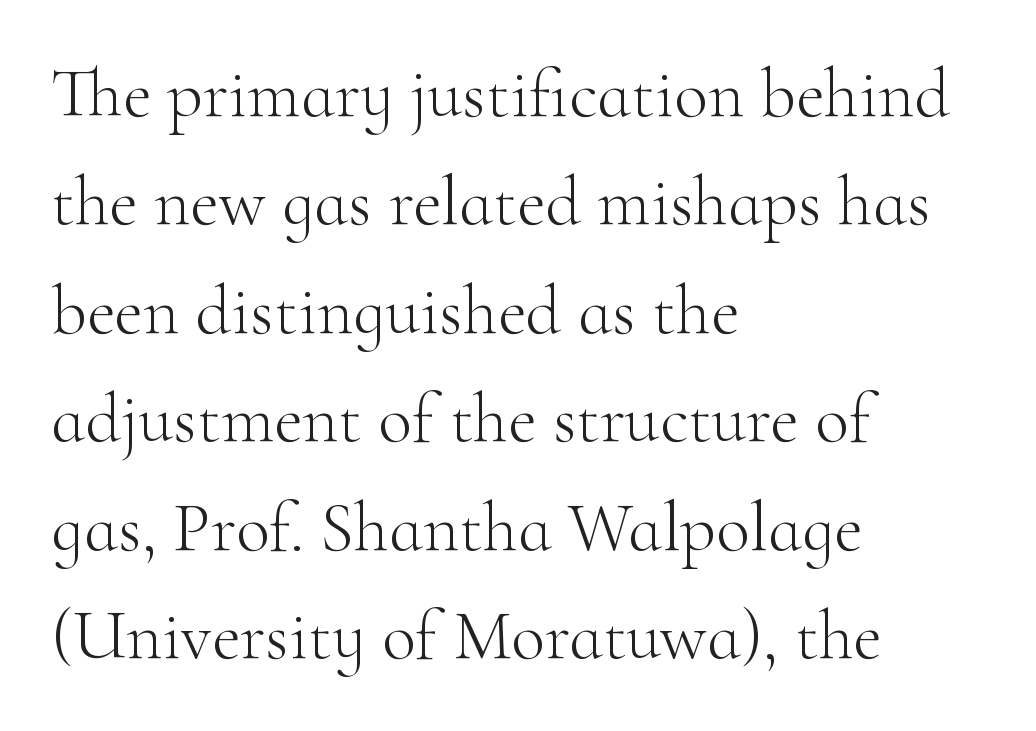
The letters stand straight up with perfectly vertical stems. How would I describe the line gaps? Plain and ordinary. Think of a printed novel: that variable character pitch is what you see here. Each line starts at the same left margin while the right side varies. These lines are composed in type with serifs.
